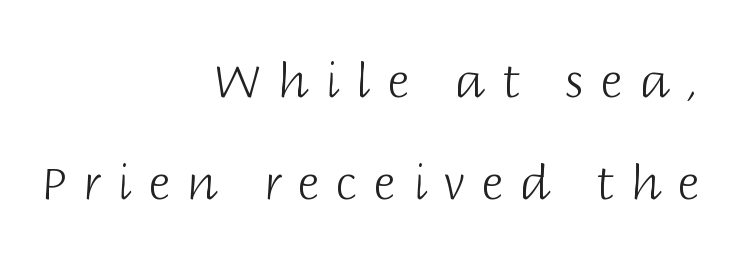
The image shows 48 px light sans-serif type, upright; set right-aligned, loose line spacing (2.13x), unusually wide letter spacing (+0.34 em), not underlined; low stroke contrast and a large x-height.
